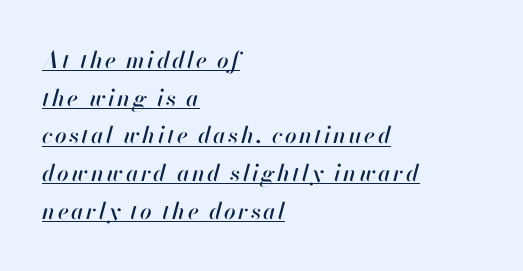
The rendering uses the underline text-decoration. Leftover space on each line is placed entirely after the last word. There's an unmistakable incline to the writing here. One glance says typical: line gaps are just what's usual.
